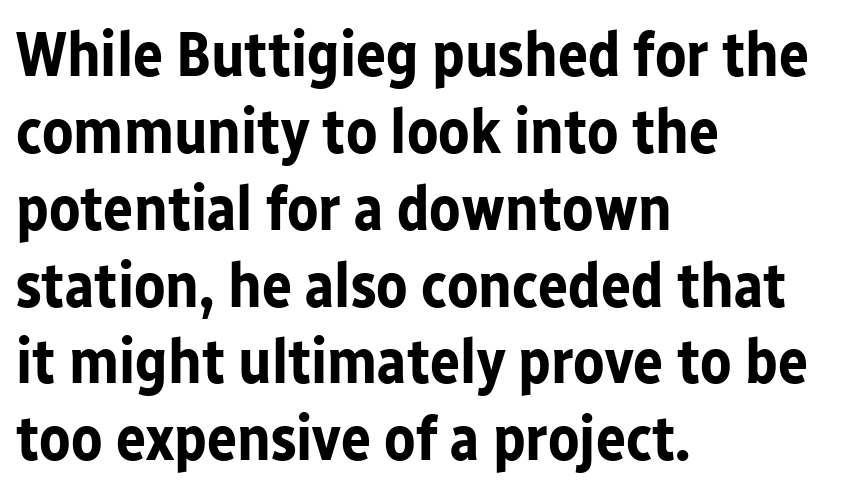
Q: Is the text bold? A: Yes.
Q: Is the text italic (slanted)? A: No, it is upright.
Q: Is the typeface a serif or a sans-serif typeface? A: Sans-serif.
Q: Is the text underlined? A: No.
Q: How is the paragraph aligned? A: Left-aligned.
Q: Is the spacing between letters normal or unusually wide? A: Normal.
Q: Width (condensed, normal, or wide)? A: Normal.
Q: Stroke contrast? A: Low.
Q: x-height? A: Medium.
Q: Monospaced? A: No.
